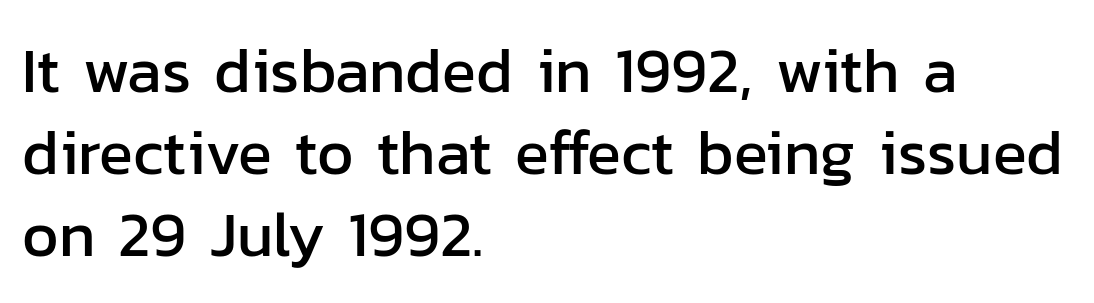
{"serif": "no", "italic": "no", "width": "normal", "stroke_contrast": "low", "x_height": "medium", "monospaced": "no", "underline": "no", "align": "left", "line_spacing": "normal", "line_spacing_ratio": 1.3, "letter_spacing": "normal", "letter_spacing_em": 0.0, "glyph_px": 63}
